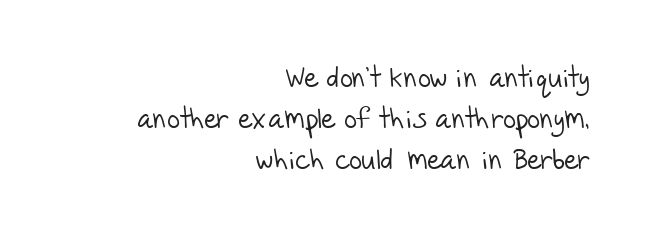
The line texture is even and compact thanks to regular tracking. Proportional: the letters do not fall into vertical columns. Right-aligned paragraph, ragged on the left. Regarding leading, the lines here are spaced in the standard way. Examine the stroke ends and you'll find no serifs.
